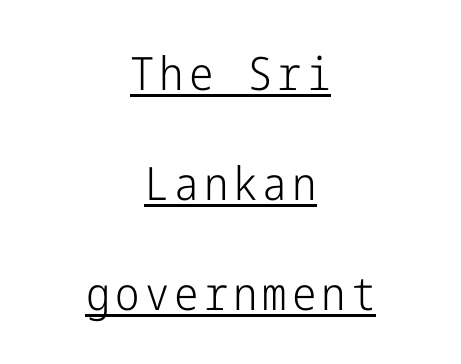
{"serif": "no", "italic": "no", "bold": "no", "weight": "light", "width": "condensed", "stroke_contrast": "low", "x_height": "medium", "underline": "yes", "align": "center", "line_spacing": "loose", "line_spacing_ratio": 2.39, "glyph_px": 46}
